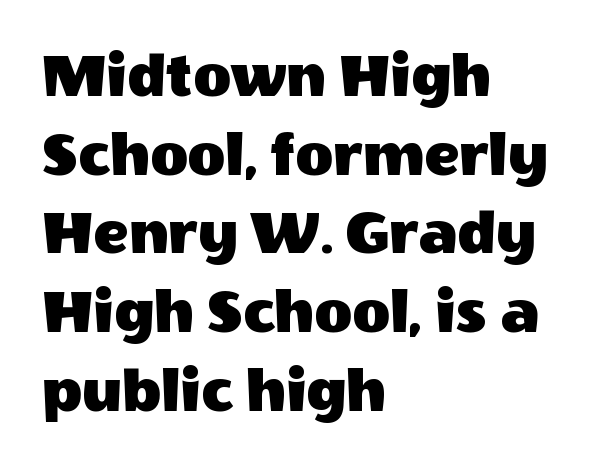
Q: Is the text italic (slanted)? A: No, it is upright.
Q: Is the typeface a serif or a sans-serif typeface? A: Sans-serif.
Q: Is the text underlined? A: No.
Q: How is the paragraph aligned? A: Left-aligned.
Q: Is the spacing between letters normal or unusually wide? A: Normal.
Q: Width (condensed, normal, or wide)? A: Normal.
Q: x-height? A: Large.
Q: Monospaced? A: No.
